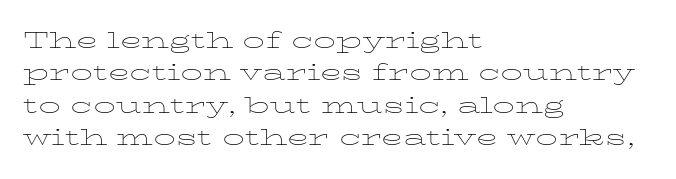
Q: Is the text bold? A: No.
Q: Is the text italic (slanted)? A: No, it is upright.
Q: Is the text underlined? A: No.
Q: How is the paragraph aligned? A: Left-aligned.
Q: Is the spacing between letters normal or unusually wide? A: Normal.
Q: Is the spacing between lines tight, normal or loose? A: Normal.
